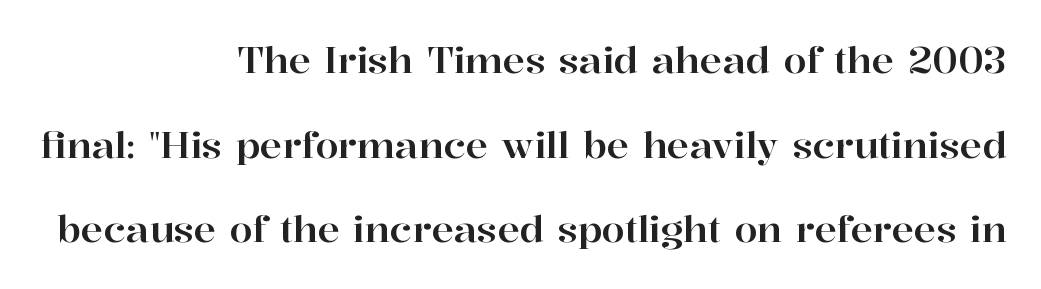
Q: Is the text italic (slanted)? A: No, it is upright.
Q: Is the typeface a serif or a sans-serif typeface? A: Serif.
Q: Is the text underlined? A: No.
Q: How is the paragraph aligned? A: Right-aligned.
Q: Is the spacing between letters normal or unusually wide? A: Normal.
Q: Is the spacing between lines tight, normal or loose? A: Loose.
Q: Width (condensed, normal, or wide)? A: Normal.
Q: Stroke contrast? A: High.
Q: x-height? A: Medium.
Q: Monospaced? A: No.
